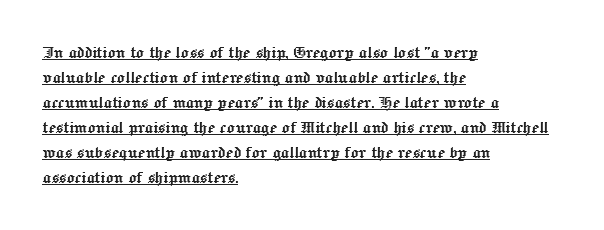
{"italic": "no", "underline": "yes", "align": "left", "line_spacing": "normal", "line_spacing_ratio": 1.25, "letter_spacing": "normal", "letter_spacing_em": 0.0, "glyph_px": 20}
